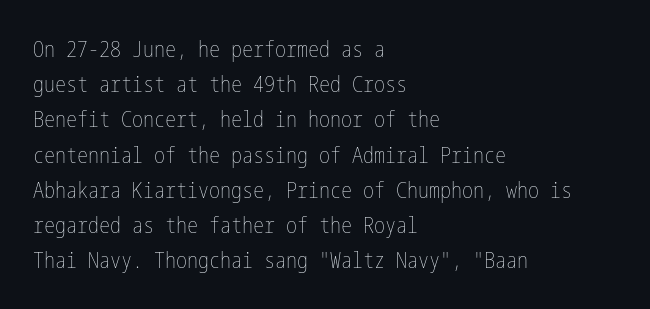
A quiet, ordinary-to-light weight characterises the typeface. Default kerning and tracking; the words read as compact shapes. These lines stack with their left ends in a neat column. The leading is moderate, giving the passage an even texture.
